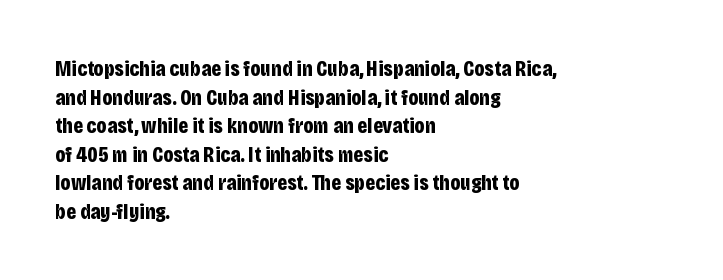
Teacher's note: observe the even left margin — that is flush-left alignment. You can tell it's not italic because the verticals are truly vertical. Words float on clear page, feet unadorned. The letterforms sit shoulder to shoulder at normal distance.
